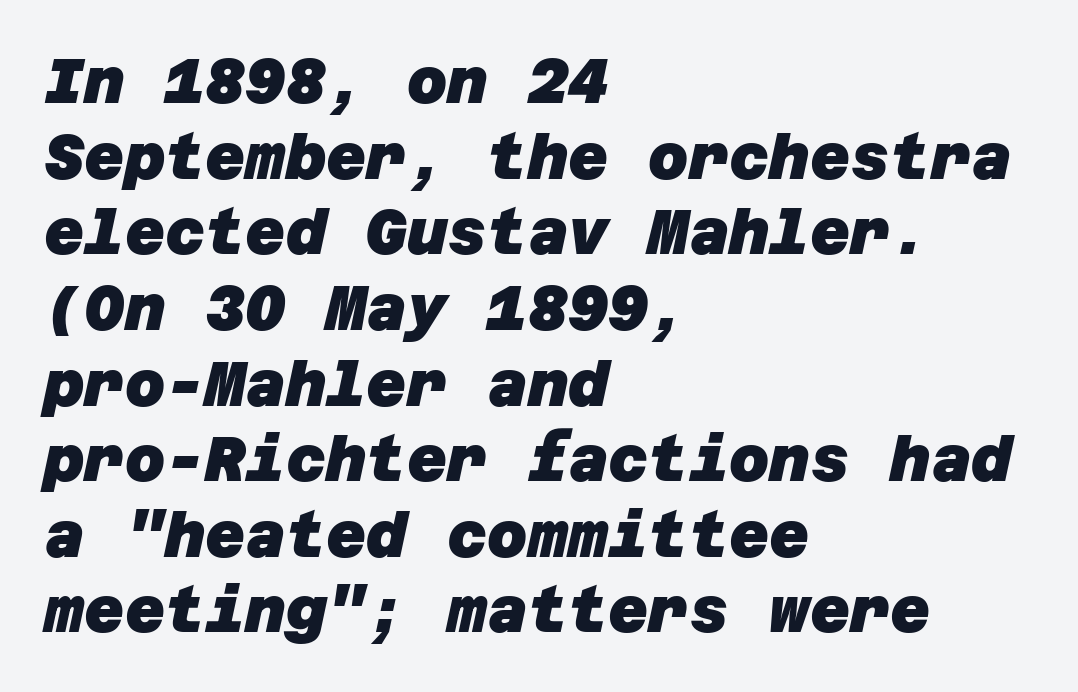
Is the type bold? Yes — the strokes are clearly thick and heavy. Spacing between characters is what you'd get straight out of the box. Examine the stroke ends and you'll find no serifs. Beneath every word, the page is bare. The ragged edge is on the right, which tells us the setting is flush left.
